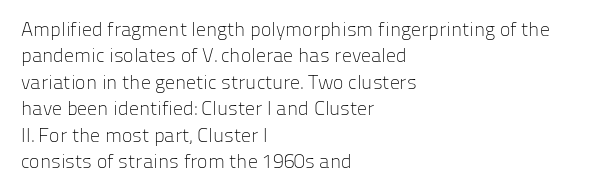
The image shows 20 px text type, upright; set left-aligned, normal line spacing (1.32x), normal letter spacing, not underlined.
